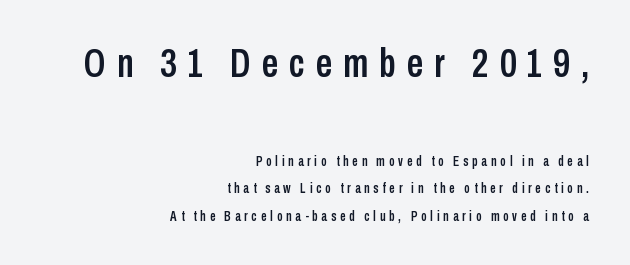
{"serif": "no", "italic": "no", "width": "condensed", "stroke_contrast": "low", "x_height": "medium", "monospaced": "no", "underline": "no", "align": "right", "line_spacing": "loose", "line_spacing_ratio": 1.94, "letter_spacing": "wide", "letter_spacing_em": 0.27, "larger_block": "first", "size_ratio": 2.93, "glyph_px": 41}
